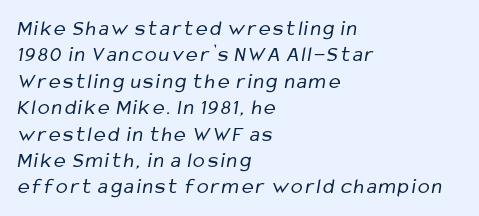
The image shows 22 px text type; set left-aligned, line spacing 1.2x, not underlined.
